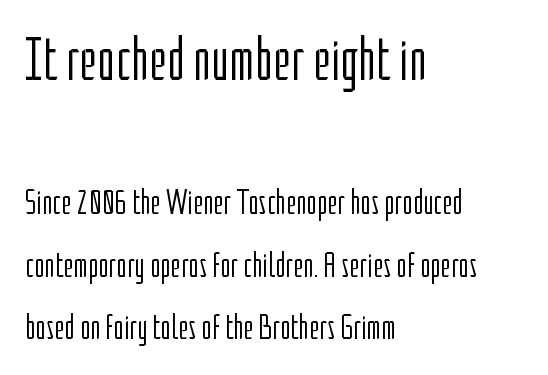
Q: Is the text bold? A: No.
Q: Is the text italic (slanted)? A: No, it is upright.
Q: Is the typeface a serif or a sans-serif typeface? A: Sans-serif.
Q: Is the text underlined? A: No.
Q: How is the paragraph aligned? A: Left-aligned.
Q: Is the spacing between letters normal or unusually wide? A: Normal.
Q: Which block of text is set in a larger size, the first (top) or the second (bottom)? A: The first (top) one.
Q: Width (condensed, normal, or wide)? A: Condensed.
Q: Stroke contrast? A: Low.
Q: x-height? A: Medium.
Q: Monospaced? A: No.
